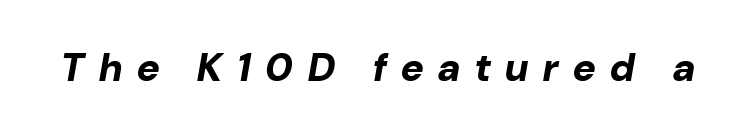
Q: Is the text bold? A: Yes.
Q: Is the text italic (slanted)? A: Yes, it leans right by about 10 degrees.
Q: Is the text underlined? A: No.
Q: Is the spacing between letters normal or unusually wide? A: Unusually wide.
Q: Width (condensed, normal, or wide)? A: Normal.
Q: Stroke contrast? A: Low.
Q: x-height? A: Medium.
Q: Monospaced? A: No.
